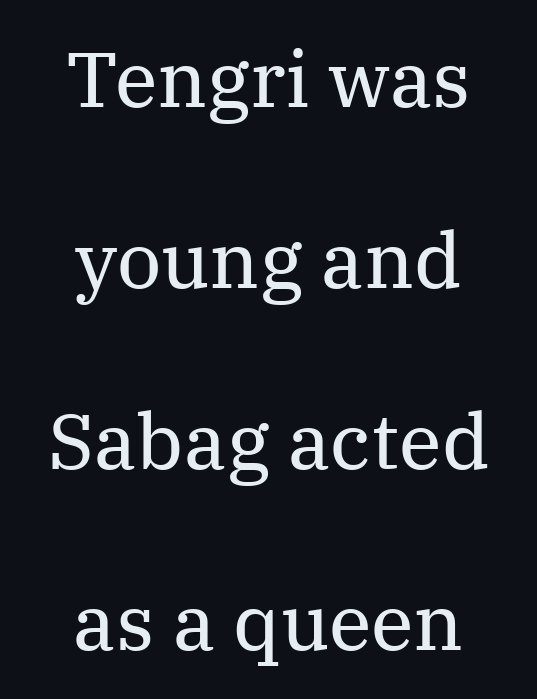
Stroke mass is kept to a normal reading level or below. This sample uses a serif face. Only glyphs here, with clear space below each row. This rendering uses center alignment, leaving both contours irregular but symmetric. If you measured baseline to baseline, you'd find a long distance.
